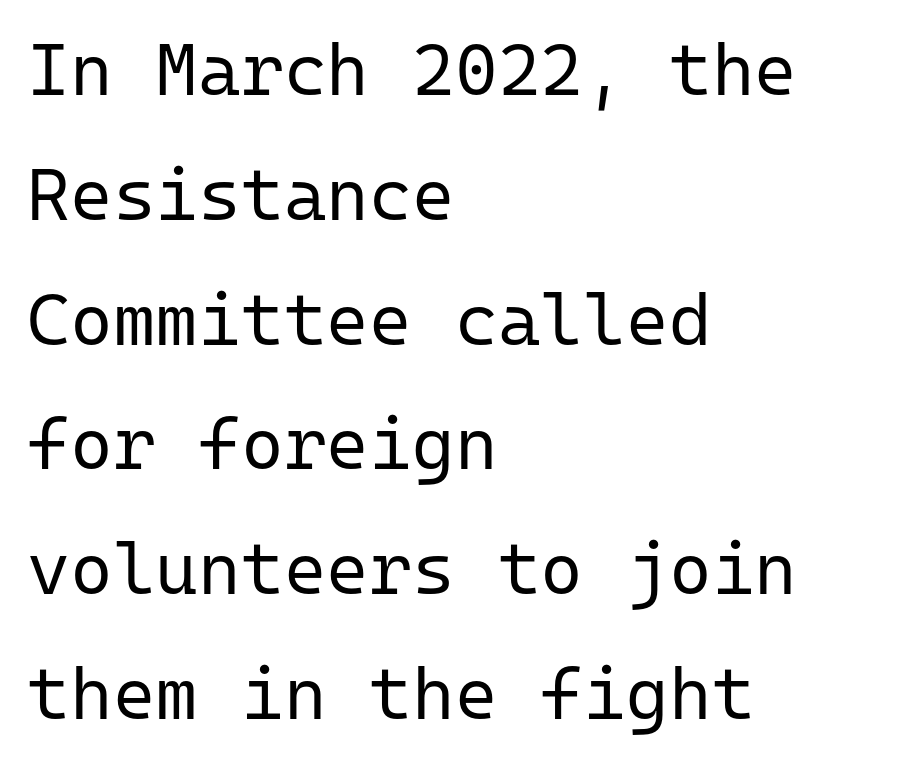
Honestly, the letter spacing is just normal — you wouldn't notice it. A typesetter would mark this as roman, not italic. The baseline area is clear. Each letter's strokes conclude bluntly, with no projecting serifs.
